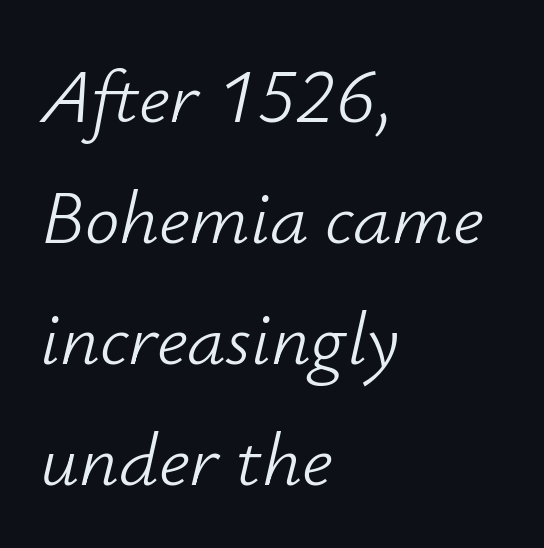
{"italic": "yes", "lean": "right", "slant_degrees": 12, "bold": "no", "weight": "light", "width": "normal", "stroke_contrast": "low", "x_height": "small", "monospaced": "no", "underline": "no", "align": "left", "line_spacing": "normal", "line_spacing_ratio": 1.57, "letter_spacing": "normal", "letter_spacing_em": 0.0, "glyph_px": 77}
